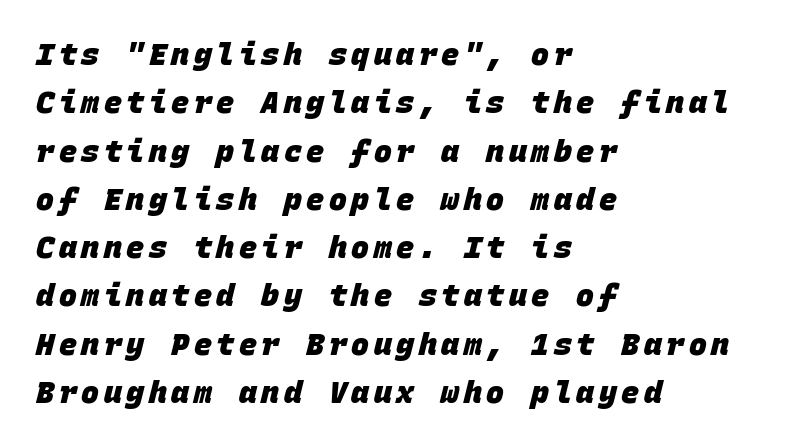
Q: Is the text bold? A: Yes.
Q: Is the typeface a serif or a sans-serif typeface? A: Sans-serif.
Q: Is the text underlined? A: No.
Q: How is the paragraph aligned? A: Left-aligned.
Q: Is the spacing between lines tight, normal or loose? A: Normal.
Q: Width (condensed, normal, or wide)? A: Normal.
Q: Stroke contrast? A: Low.
Q: x-height? A: Large.
Q: Monospaced? A: Yes.
